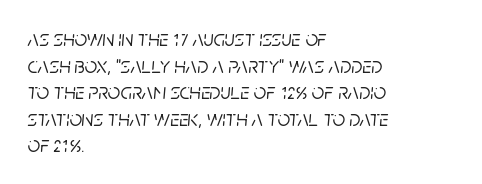
{"italic": "yes", "lean": "right", "slant_degrees": 5, "underline": "no", "align": "left", "line_spacing_ratio": 1.21, "letter_spacing": "normal", "letter_spacing_em": 0.0, "glyph_px": 22}
